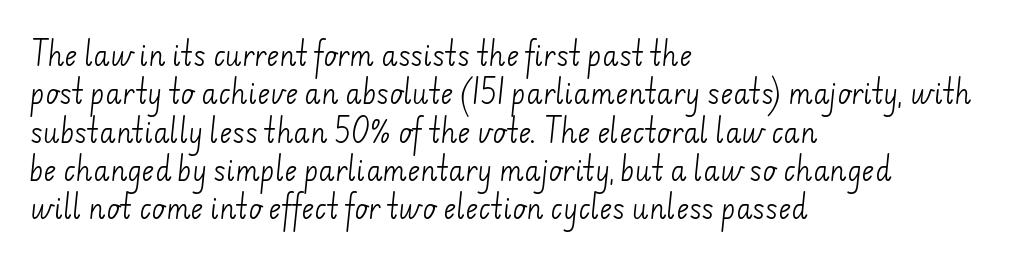
{"bold": "no", "underline": "no", "align": "left", "line_spacing": "normal", "line_spacing_ratio": 1.42, "letter_spacing": "normal", "letter_spacing_em": 0.0, "glyph_px": 27}
